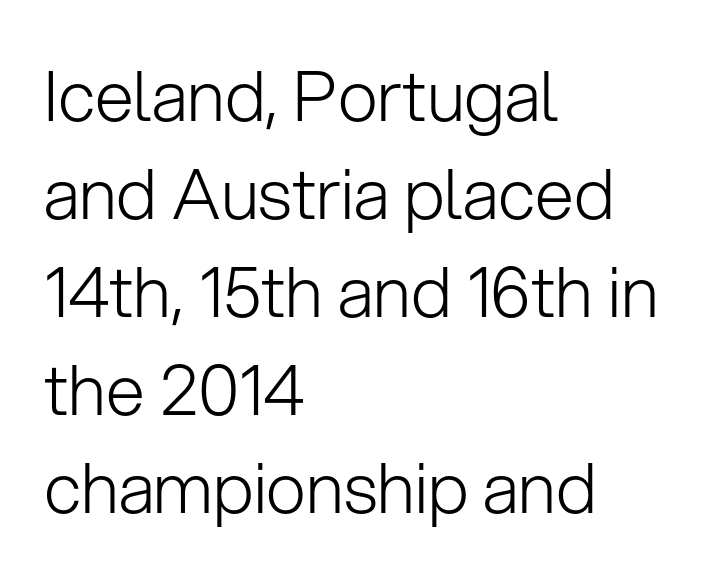
Q: Is the text bold? A: No.
Q: Is the text italic (slanted)? A: No, it is upright.
Q: Is the typeface a serif or a sans-serif typeface? A: Sans-serif.
Q: Is the text underlined? A: No.
Q: How is the paragraph aligned? A: Left-aligned.
Q: Is the spacing between letters normal or unusually wide? A: Normal.
Q: Is the spacing between lines tight, normal or loose? A: Normal.
Q: Width (condensed, normal, or wide)? A: Normal.
Q: Stroke contrast? A: Low.
Q: x-height? A: Medium.
Q: Monospaced? A: No.
